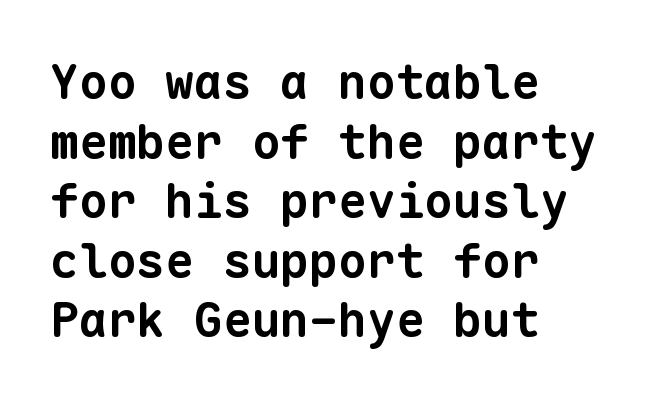
{"serif": "no", "bold": "yes", "weight": "bold", "width": "normal", "stroke_contrast": "low", "x_height": "medium", "monospaced": "yes", "underline": "no", "align": "left", "line_spacing_ratio": 1.24, "letter_spacing": "normal", "letter_spacing_em": 0.0, "glyph_px": 48}
